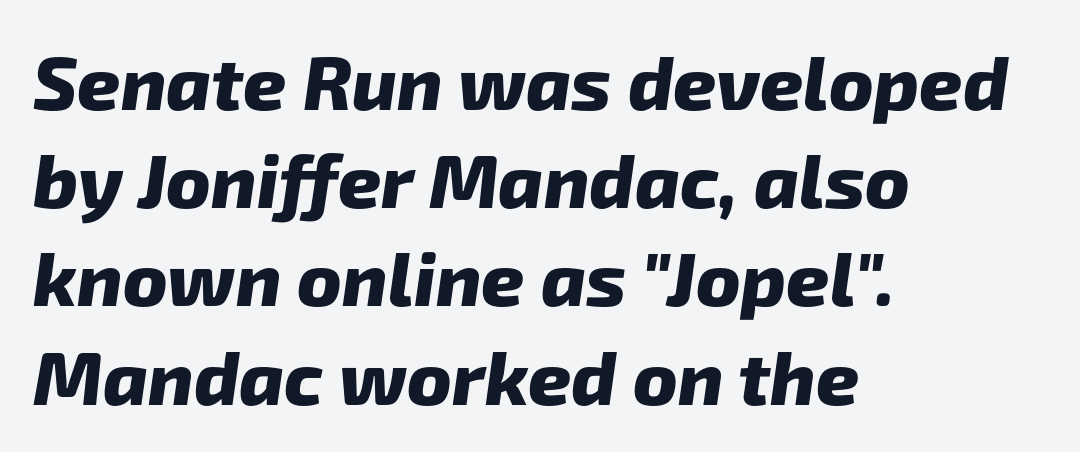
Proportional: the letters do not fall into vertical columns. The baseline area is clear. What's the leading like? Ordinary, nothing unusual. The passage shown is emphatically bold. Teacher's note: observe the even left margin — that is flush-left alignment. The characters display no serif detailing; their extremities are plain.
